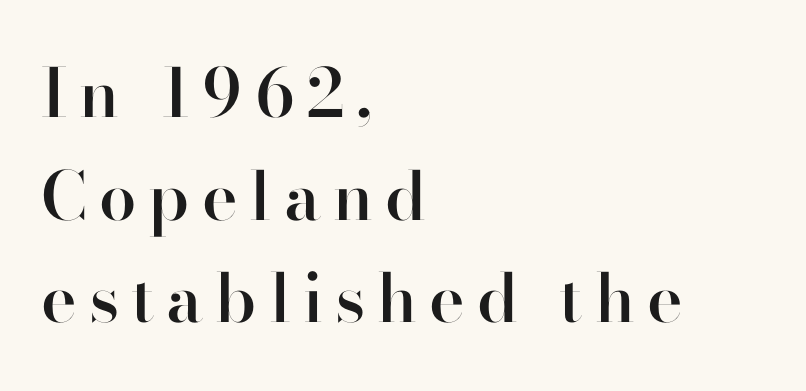
Q: Is the text bold? A: Semi-bold.
Q: Is the text italic (slanted)? A: No, it is upright.
Q: Is the typeface a serif or a sans-serif typeface? A: Sans-serif.
Q: Is the text underlined? A: No.
Q: How is the paragraph aligned? A: Left-aligned.
Q: Is the spacing between lines tight, normal or loose? A: Normal.
Q: Width (condensed, normal, or wide)? A: Normal.
Q: Stroke contrast? A: High.
Q: x-height? A: Small.
Q: Monospaced? A: No.
